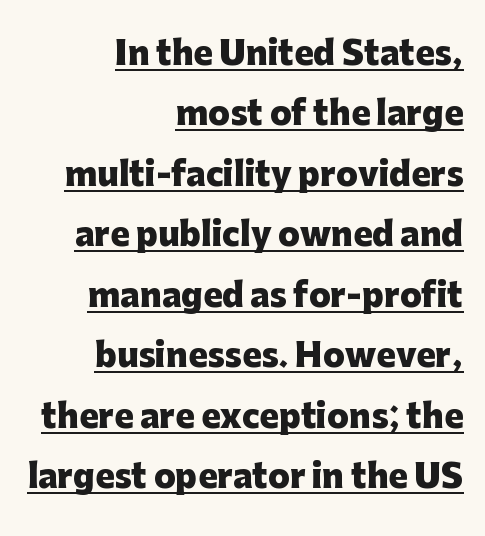
The image shows 32 px heavy sans-serif type, upright; set right-aligned, line spacing 1.89x, normal letter spacing, underlined; low stroke contrast and a medium x-height.
